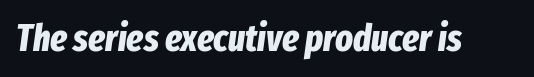
Q: Is the text bold? A: Yes.
Q: Is the text italic (slanted)? A: Yes, it leans right by about 8 degrees.
Q: Is the text underlined? A: No.
Q: Is the spacing between letters normal or unusually wide? A: Normal.
Q: Width (condensed, normal, or wide)? A: Condensed.
Q: Stroke contrast? A: Low.
Q: x-height? A: Medium.
Q: Monospaced? A: No.
